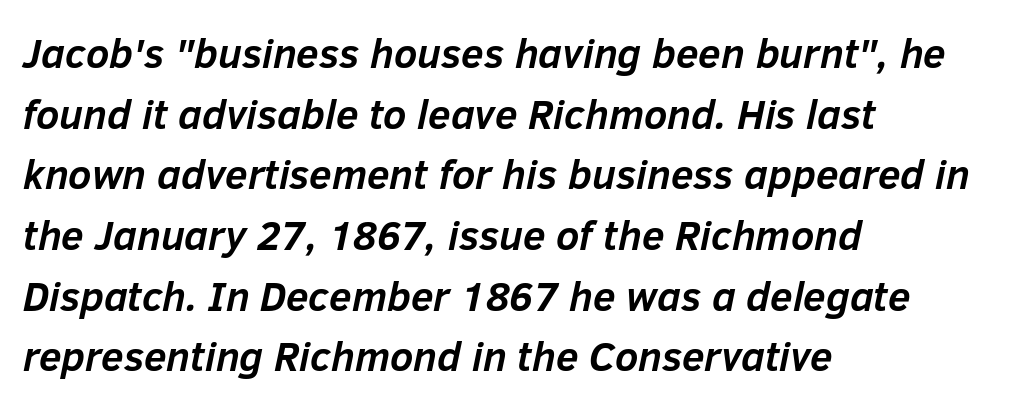
A normal amount of white space separates one row of letters from the next. Students, note that the glyphs here touch the page at normal intervals. Check under the words: just untouched page. The axis of the letterforms is tilted away from vertical. Pretty heavy lettering here — definitely bold. Spacing verdict: proportional, widths tailored to each character.
